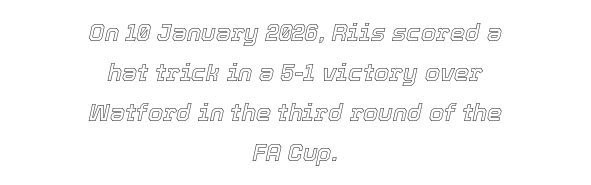
Q: Is the text italic (slanted)? A: Yes, it leans right by about 12 degrees.
Q: Is the text underlined? A: No.
Q: How is the paragraph aligned? A: Centered.
Q: Is the spacing between letters normal or unusually wide? A: Normal.
Q: Is the spacing between lines tight, normal or loose? A: Normal.
